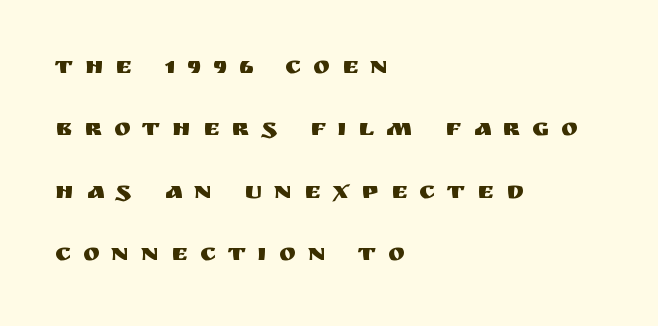
{"italic": "no", "underline": "no", "align": "left", "line_spacing": "loose", "line_spacing_ratio": 2.5, "letter_spacing": "wide", "letter_spacing_em": 0.48, "glyph_px": 25}
